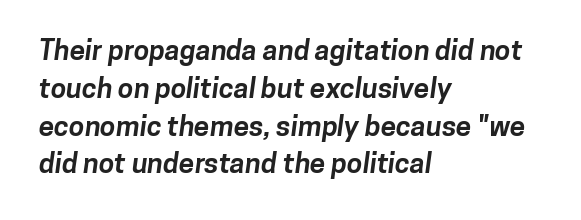
Q: Is the text bold? A: Yes.
Q: Is the typeface a serif or a sans-serif typeface? A: Sans-serif.
Q: Is the text underlined? A: No.
Q: How is the paragraph aligned? A: Left-aligned.
Q: Is the spacing between letters normal or unusually wide? A: Normal.
Q: Is the spacing between lines tight, normal or loose? A: Normal.
Q: Width (condensed, normal, or wide)? A: Normal.
Q: Stroke contrast? A: Low.
Q: x-height? A: Medium.
Q: Monospaced? A: No.
